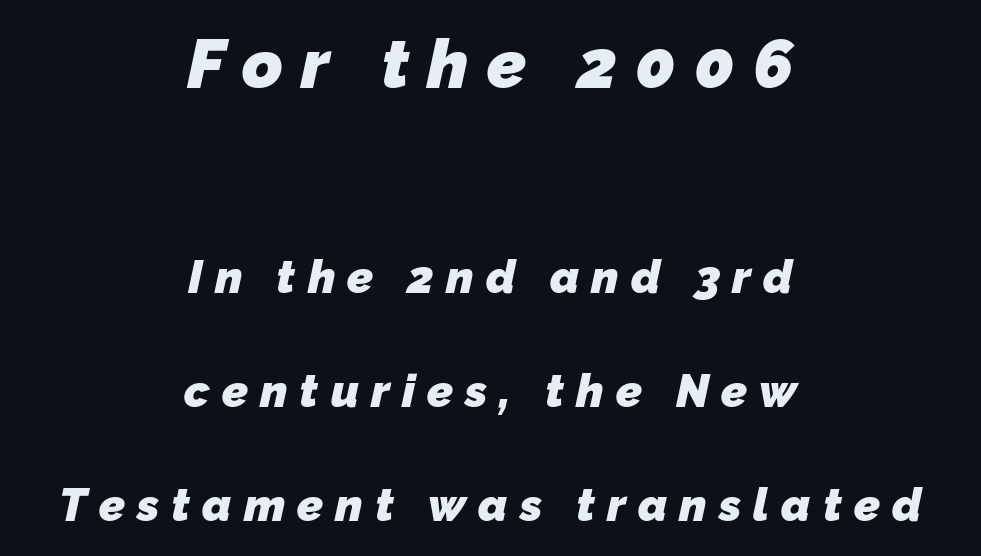
{"serif": "no", "bold": "yes", "weight": "heavy", "width": "normal", "stroke_contrast": "low", "x_height": "medium", "monospaced": "no", "underline": "no", "align": "center", "line_spacing": "loose", "line_spacing_ratio": 2.48, "letter_spacing": "wide", "letter_spacing_em": 0.26, "larger_block": "first", "size_ratio": 1.5, "glyph_px": 69}
